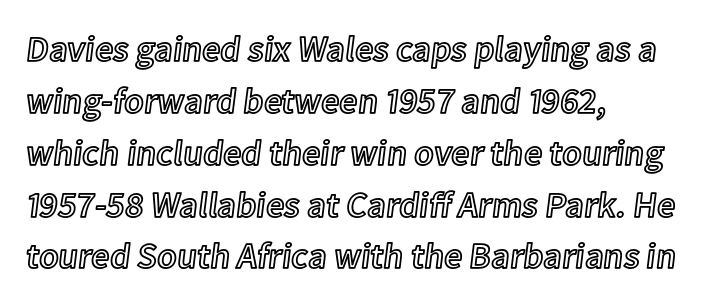
{"width": "normal", "x_height": "medium", "monospaced": "no", "underline": "no", "align": "left", "line_spacing": "normal", "line_spacing_ratio": 1.44, "letter_spacing": "normal", "letter_spacing_em": 0.0, "glyph_px": 36}
